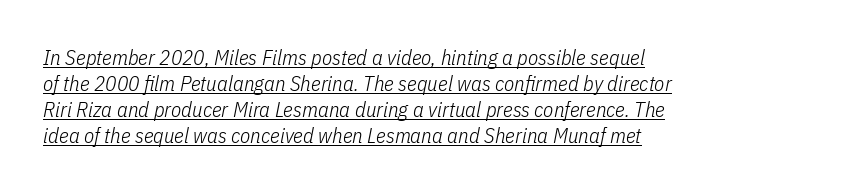
Q: Is the text bold? A: No.
Q: Is the text italic (slanted)? A: Yes, it leans right by about 11 degrees.
Q: Is the text underlined? A: Yes.
Q: How is the paragraph aligned? A: Left-aligned.
Q: Is the spacing between letters normal or unusually wide? A: Normal.
